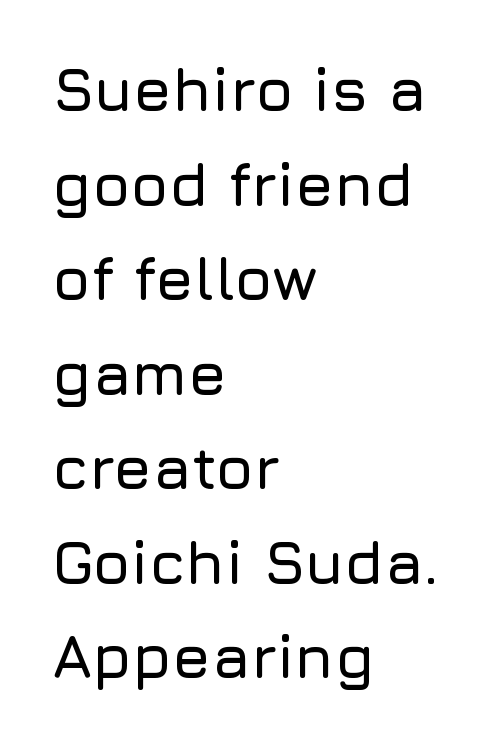
The image shows 61 px sans-serif type, upright; set left-aligned, normal line spacing (1.55x), normal letter spacing, not underlined; low stroke contrast and a medium x-height.
